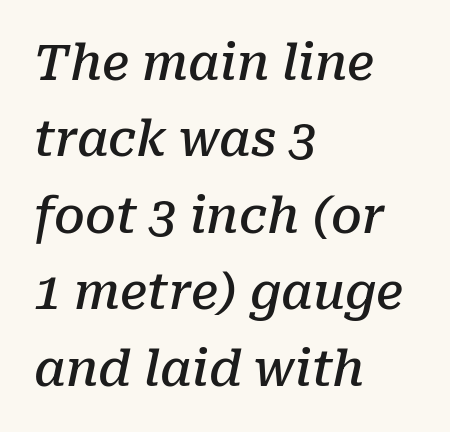
{"serif": "yes", "italic": "yes", "lean": "right", "slant_degrees": 10, "bold": "semi", "weight": "semibold", "width": "normal", "stroke_contrast": "low", "x_height": "medium", "monospaced": "no", "underline": "no", "align": "left", "line_spacing": "normal", "line_spacing_ratio": 1.56, "letter_spacing": "normal", "letter_spacing_em": 0.0, "glyph_px": 49}
